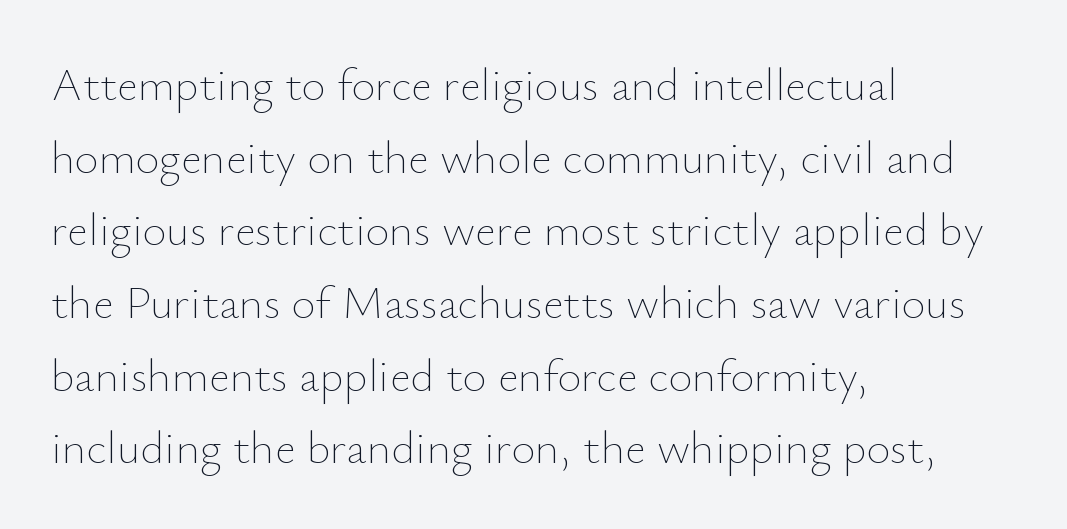
{"italic": "no", "bold": "no", "weight": "thin", "width": "normal", "stroke_contrast": "low", "x_height": "small", "monospaced": "no", "underline": "no", "align": "left", "line_spacing": "normal", "line_spacing_ratio": 1.58, "letter_spacing": "normal", "letter_spacing_em": 0.0, "glyph_px": 46}
